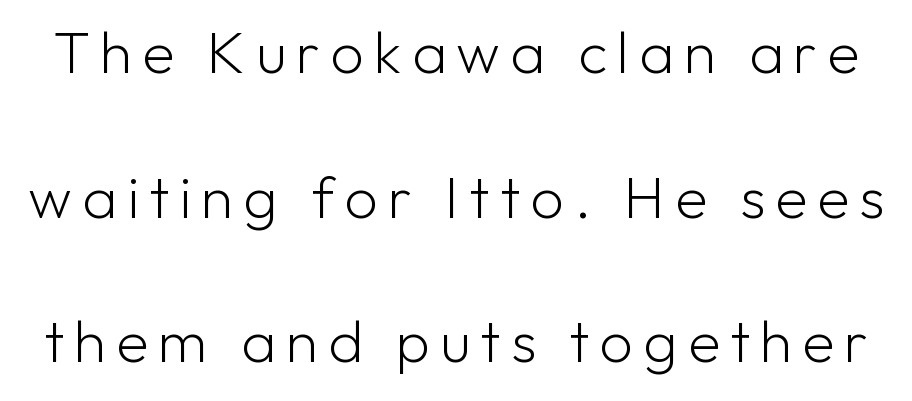
Q: Is the text bold? A: No.
Q: Is the text italic (slanted)? A: No, it is upright.
Q: Is the typeface a serif or a sans-serif typeface? A: Sans-serif.
Q: Is the text underlined? A: No.
Q: Is the spacing between lines tight, normal or loose? A: Loose.
Q: Width (condensed, normal, or wide)? A: Normal.
Q: Stroke contrast? A: Low.
Q: x-height? A: Medium.
Q: Monospaced? A: No.
